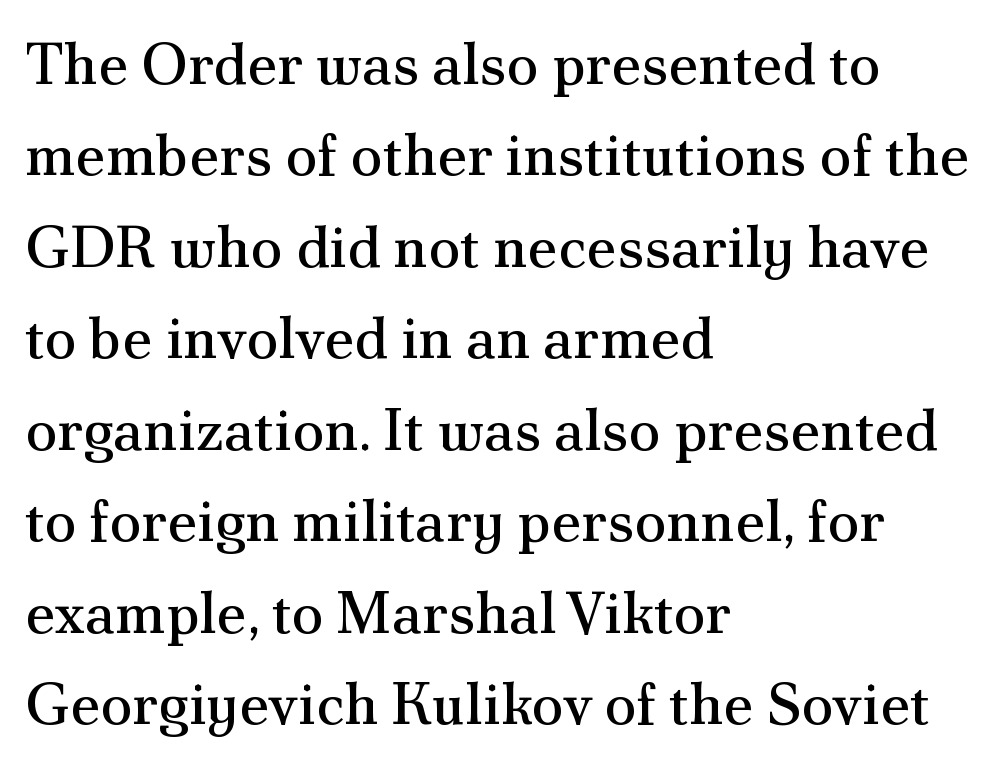
The image shows 59 px regular-weight serif type, upright; set left-aligned, normal line spacing (1.55x), normal letter spacing, not underlined; medium stroke contrast and a small x-height.
